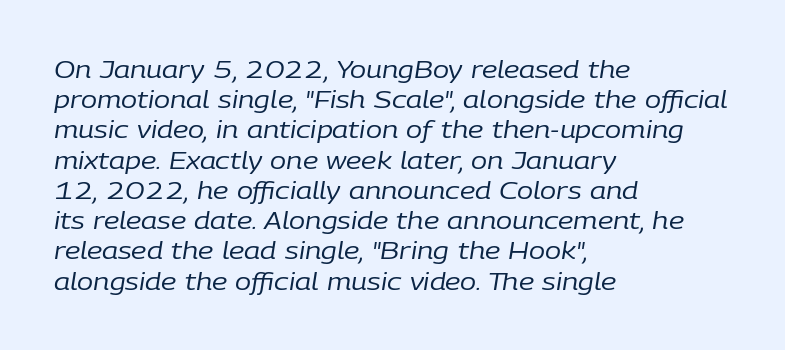
The image shows 24 px text type, italic (leaning right); set left-aligned, normal line spacing (1.26x), normal letter spacing, not underlined.
